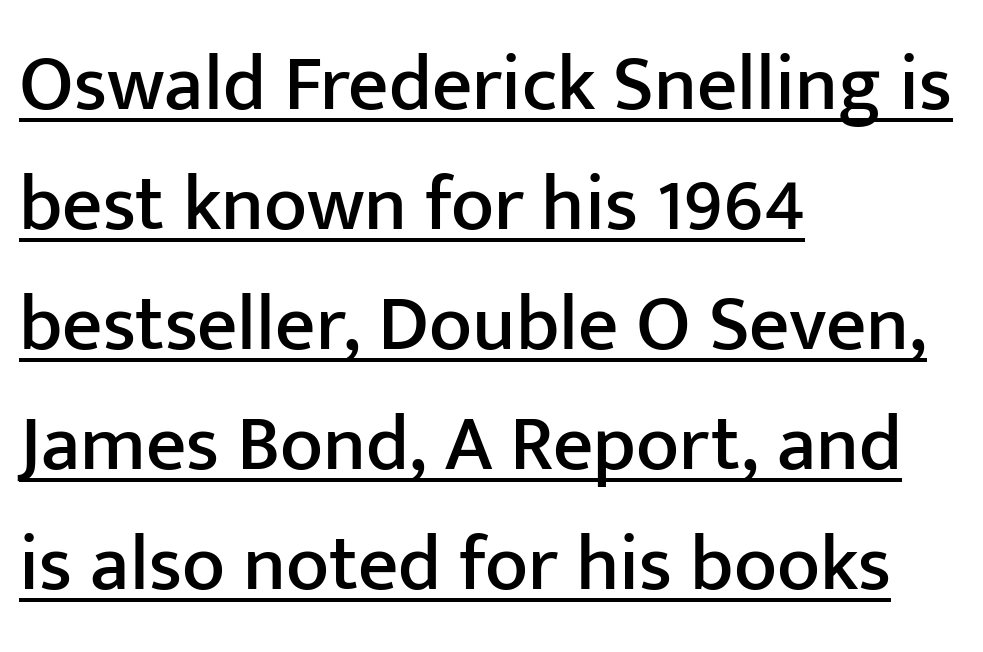
The image shows 79 px sans-serif type, upright; set left-aligned, normal line spacing (1.52x), normal letter spacing, underlined; low stroke contrast and a medium x-height.
